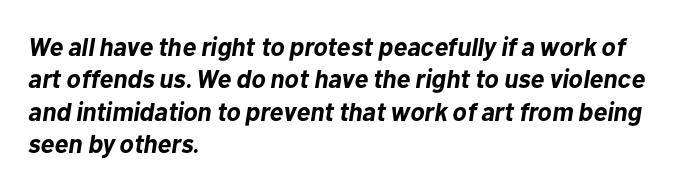
Q: Is the text bold? A: Yes.
Q: Is the text italic (slanted)? A: Yes, it leans right by about 10 degrees.
Q: Is the text underlined? A: No.
Q: How is the paragraph aligned? A: Left-aligned.
Q: Is the spacing between letters normal or unusually wide? A: Normal.
Q: Is the spacing between lines tight, normal or loose? A: Normal.
